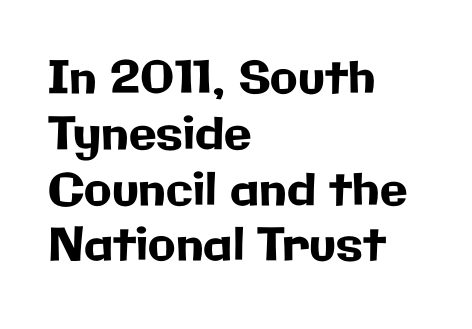
{"serif": "no", "italic": "no", "width": "normal", "stroke_contrast": "low", "x_height": "medium", "monospaced": "no", "underline": "no", "align": "left", "line_spacing_ratio": 1.24, "letter_spacing": "normal", "letter_spacing_em": 0.0, "glyph_px": 45}
